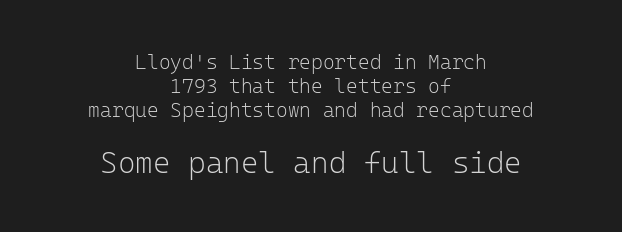
{"serif": "no", "italic": "no", "bold": "no", "weight": "light", "width": "normal", "stroke_contrast": "low", "x_height": "medium", "monospaced": "yes", "underline": "no", "align": "center", "line_spacing_ratio": 1.19, "letter_spacing": "normal", "letter_spacing_em": 0.0, "larger_block": "second", "size_ratio": 1.5, "glyph_px": 30}
